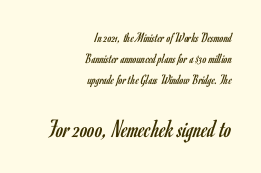
The image shows 26 px text type; set right-aligned, normal line spacing (1.5x), normal letter spacing, not underlined; the second (bottom) block is 1.86x larger.
